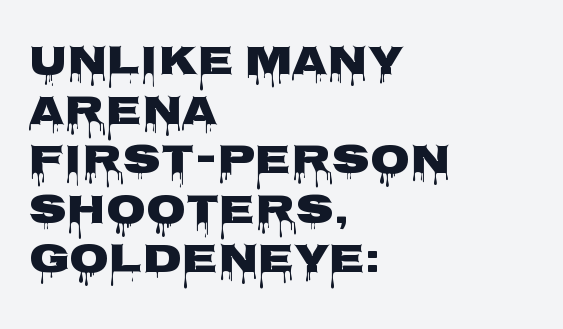
The tracking reads as untouched default to a designer's eye. Are there feet on the stems? There aren't — it's a sans. Do the characters align in a grid? No, the font is proportional. Alignment: flush left. Every character sits straight up, as roman type does.
